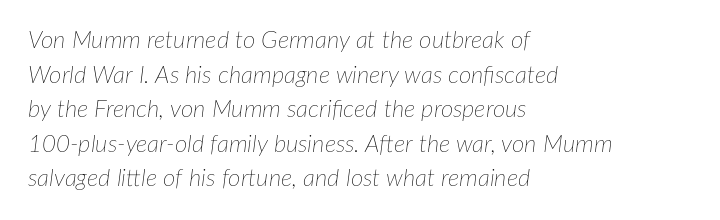
{"italic": "yes", "lean": "right", "slant_degrees": 7, "bold": "no", "underline": "no", "align": "left", "line_spacing": "normal", "line_spacing_ratio": 1.44, "letter_spacing": "normal", "letter_spacing_em": 0.0, "glyph_px": 24}
